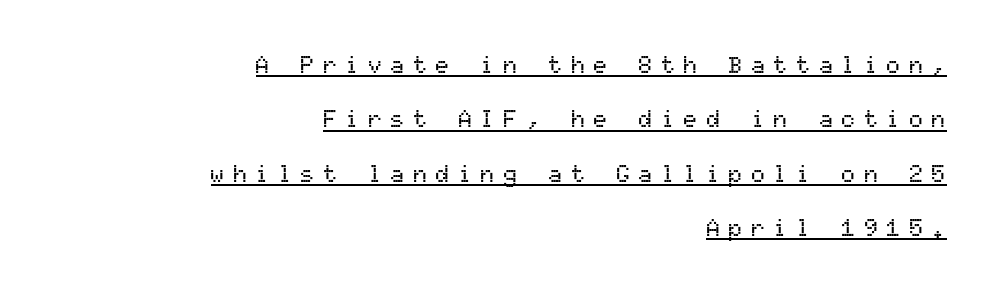
Leading: increased. Students, note that the glyphs here are deliberately spaced far apart. The glyphs are accompanied by a horizontal stroke just below them. Vertical strokes here are truly vertical.
